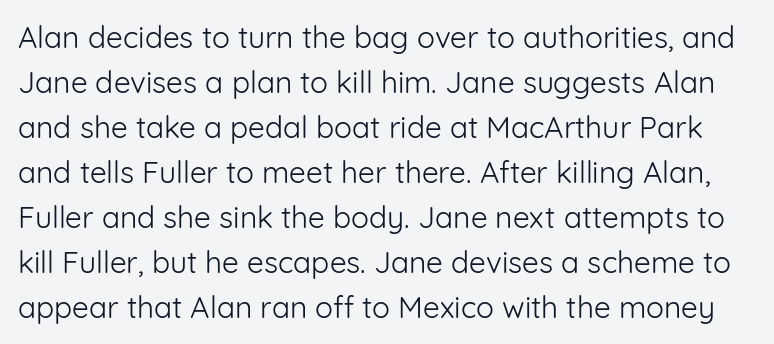
Q: Is the text bold? A: No.
Q: Is the text italic (slanted)? A: No, it is upright.
Q: Is the typeface a serif or a sans-serif typeface? A: Sans-serif.
Q: Is the text underlined? A: No.
Q: Is the spacing between letters normal or unusually wide? A: Normal.
Q: Is the spacing between lines tight, normal or loose? A: Normal.
Q: Width (condensed, normal, or wide)? A: Normal.
Q: Stroke contrast? A: Low.
Q: x-height? A: Medium.
Q: Monospaced? A: No.
